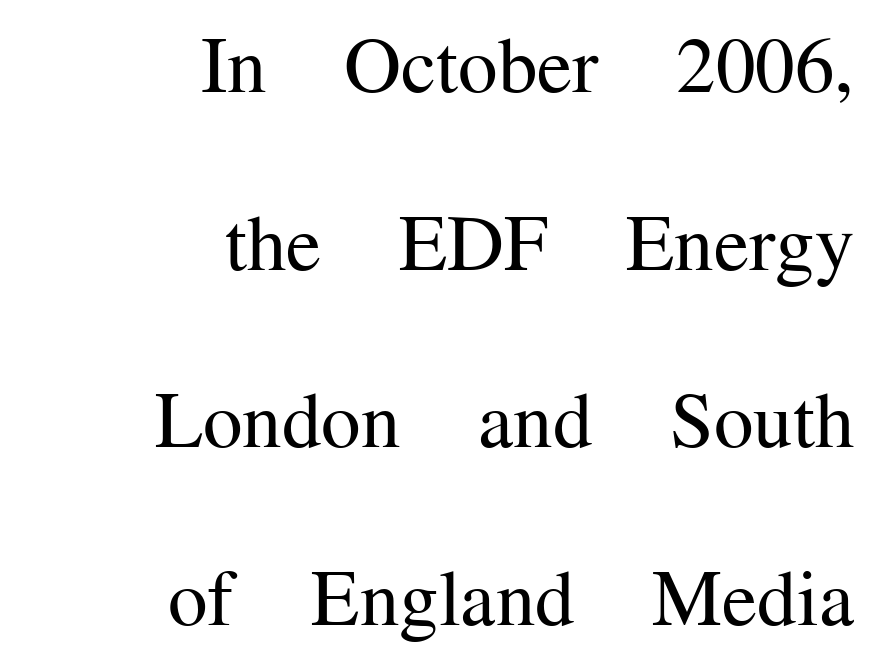
Characters follow at the spacing the type designer built in. Decoration check: the copy has no underline. One glance says open: line gaps are wider than usual. A roman cut, with each character standing at attention.
